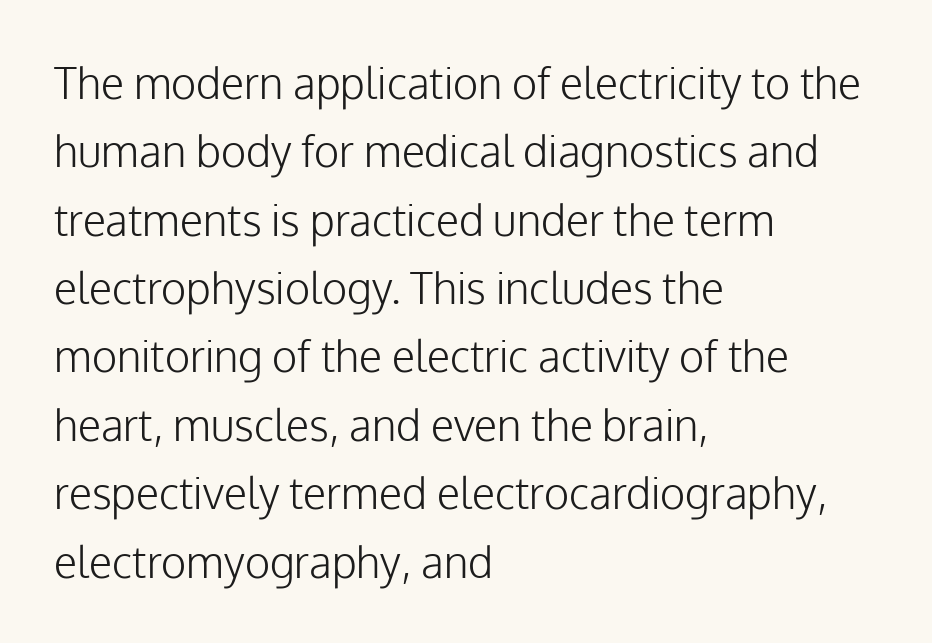
{"serif": "no", "italic": "no", "bold": "no", "weight": "light", "width": "normal", "stroke_contrast": "low", "x_height": "medium", "monospaced": "no", "underline": "no", "align": "left", "line_spacing": "normal", "line_spacing_ratio": 1.59, "letter_spacing": "normal", "letter_spacing_em": 0.0, "glyph_px": 43}
